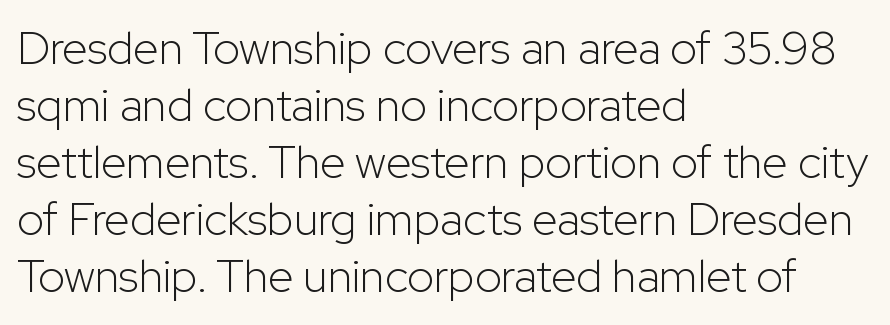
The image shows 46 px light sans-serif type, upright; set left-aligned, line spacing 1.24x, normal letter spacing, not underlined; low stroke contrast and a medium x-height.
